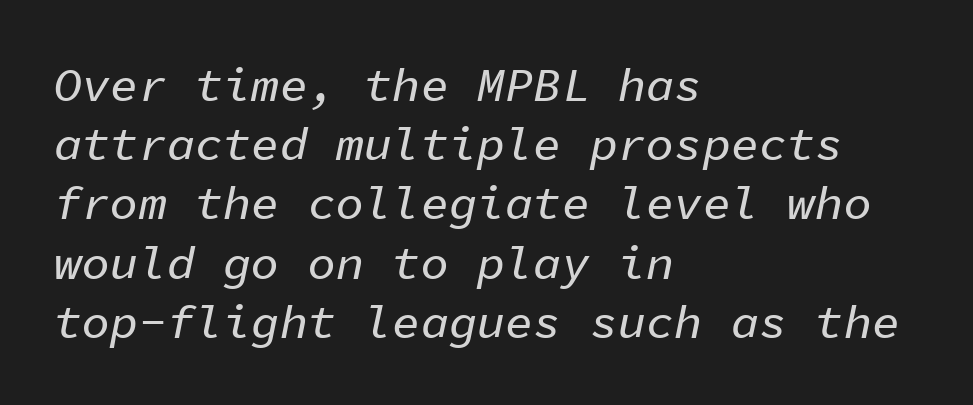
{"italic": "yes", "lean": "right", "slant_degrees": 11, "width": "normal", "stroke_contrast": "low", "x_height": "medium", "monospaced": "yes", "underline": "no", "align": "left", "line_spacing": "normal", "line_spacing_ratio": 1.26, "letter_spacing": "normal", "letter_spacing_em": 0.0, "glyph_px": 47}
